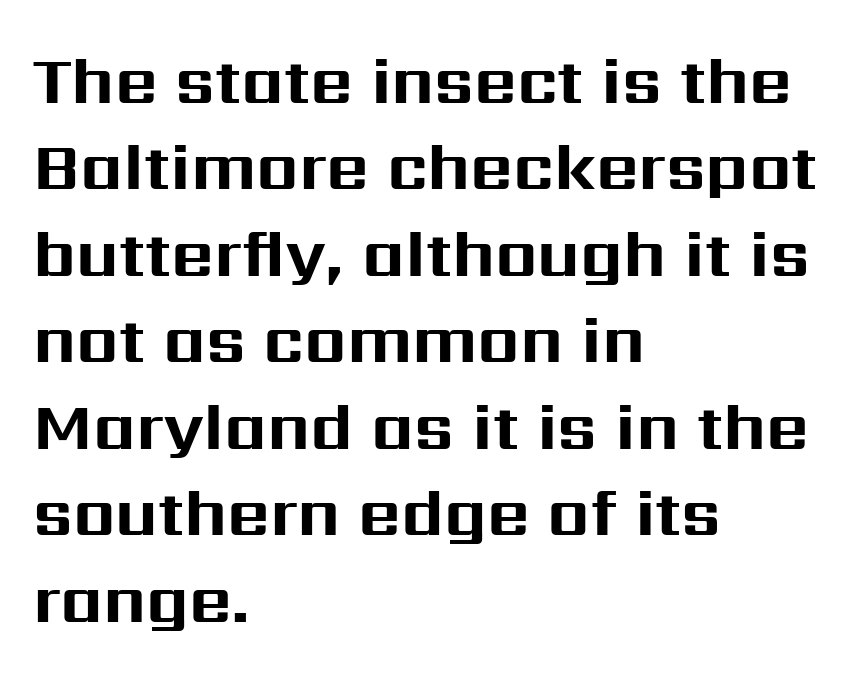
{"serif": "no", "italic": "no", "bold": "yes", "weight": "bold", "width": "normal", "stroke_contrast": "medium", "x_height": "medium", "monospaced": "no", "underline": "no", "align": "left", "line_spacing": "normal", "line_spacing_ratio": 1.31, "letter_spacing": "normal", "letter_spacing_em": 0.0, "glyph_px": 66}
